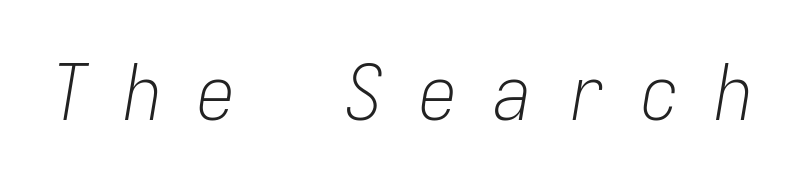
{"italic": "yes", "lean": "right", "slant_degrees": 9, "bold": "no", "weight": "light", "width": "condensed", "stroke_contrast": "low", "x_height": "medium", "monospaced": "yes", "underline": "no", "letter_spacing": "wide", "letter_spacing_em": 0.46, "glyph_px": 77}
